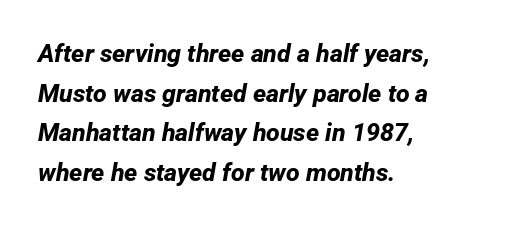
Q: Is the text bold? A: Yes.
Q: Is the text underlined? A: No.
Q: How is the paragraph aligned? A: Left-aligned.
Q: Is the spacing between letters normal or unusually wide? A: Normal.
Q: Is the spacing between lines tight, normal or loose? A: Normal.
